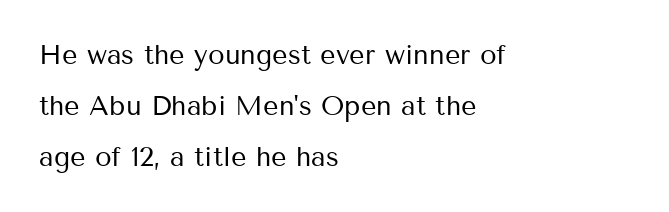
The image shows 27 px text type, upright; set left-aligned, line spacing 1.88x, normal letter spacing, not underlined.
